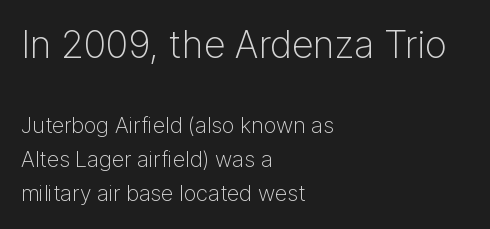
{"serif": "no", "italic": "no", "bold": "no", "weight": "light", "width": "normal", "stroke_contrast": "low", "x_height": "medium", "monospaced": "no", "underline": "no", "align": "left", "line_spacing": "normal", "line_spacing_ratio": 1.56, "letter_spacing": "normal", "letter_spacing_em": 0.0, "larger_block": "first", "size_ratio": 1.73, "glyph_px": 38}
